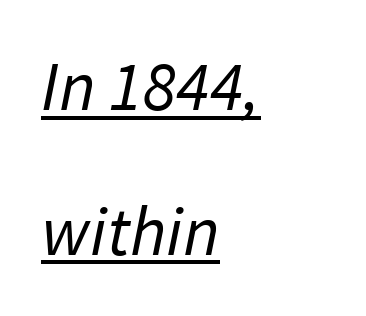
The image shows 70 px regular-weight sans-serif type; set left-aligned, loose line spacing (2.07x), normal letter spacing, underlined; low stroke contrast and a medium x-height.
